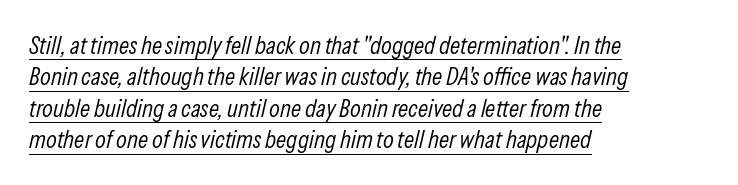
What stands out about the letter spacing? Nothing — it is the standard amount. Would a proofreader flag this as italicized? Yes. Casual observation: everything's shoved over to the left. Line spacing here is normal. Underline: present. Is this a heavy cut? Hardly; it is regular or lighter.
